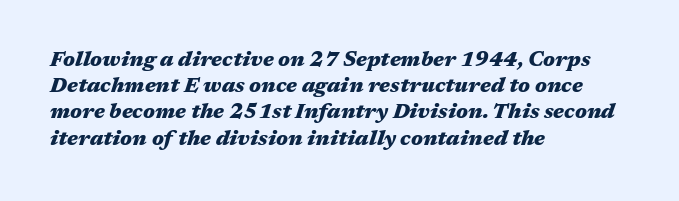
In terms of weight, the rendering is a true, heavy bold. Notice how the stems are inclined rather than vertical — that's the hallmark of italics. Caption: standard tracking, unaltered. If you drew a ruler down the left edge, every line would touch it. Normally led — the rows are evenly, conventionally spaced.
